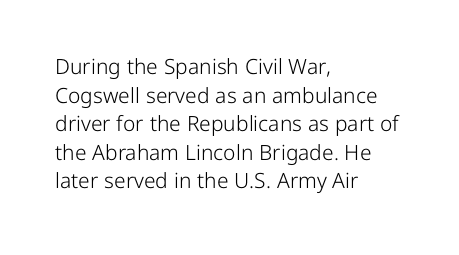
Line beginnings align vertically; line endings do not. Whoever set this chose a conventional vertical rhythm. Stroke mass is kept to a normal reading level or below. Nobody touched the tracking dial on this one.
